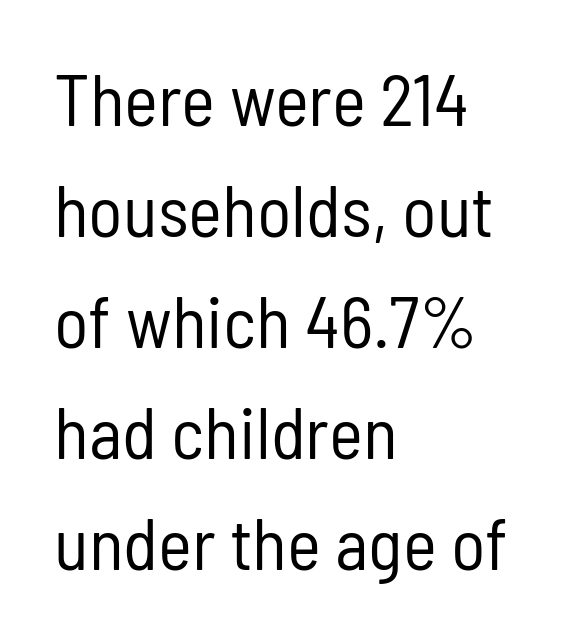
{"serif": "no", "italic": "no", "bold": "no", "weight": "regular", "width": "condensed", "stroke_contrast": "low", "x_height": "medium", "monospaced": "no", "underline": "no", "align": "left", "line_spacing": "normal", "line_spacing_ratio": 1.54, "letter_spacing": "normal", "letter_spacing_em": 0.0, "glyph_px": 72}
